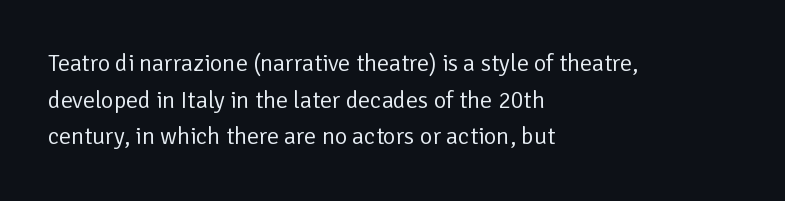
Standard letterfit; no display-style spreading of the glyphs. No chunkiness to these letters — they're not bold. This is roman type, the default non-slanted kind. Does the copy run flush right? No — it runs flush left.
